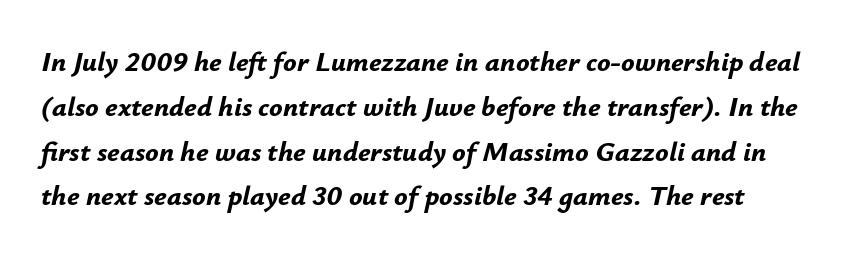
The image shows 28 px bold type, italic (leaning right); set normal line spacing (1.6x), normal letter spacing, not underlined; low stroke contrast and a small x-height.
